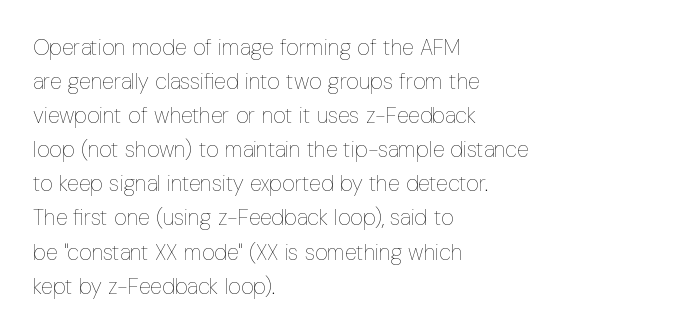
Caption: multi-line text, flush left, ragged right. Rendered with straight, roman letterforms. Beneath every word, the page is bare. Weight: not bold — regular or lighter. Nobody touched the tracking dial on this one. Vertically, the passage feels balanced, rows spaced as you'd expect.
